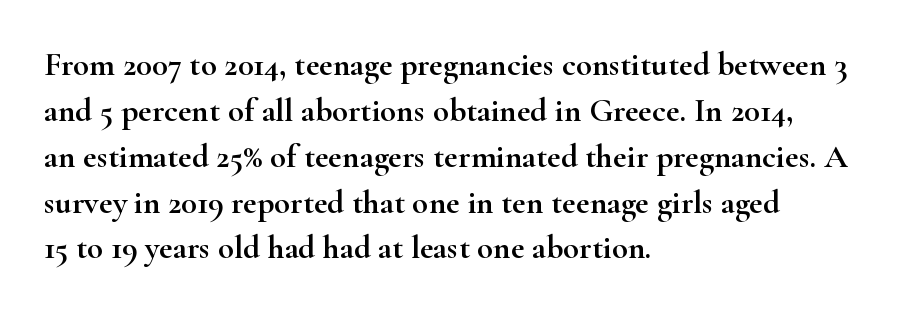
The image shows 33 px wide serif type, upright; set left-aligned, normal line spacing (1.39x), normal letter spacing, not underlined; high stroke contrast and a small x-height.
